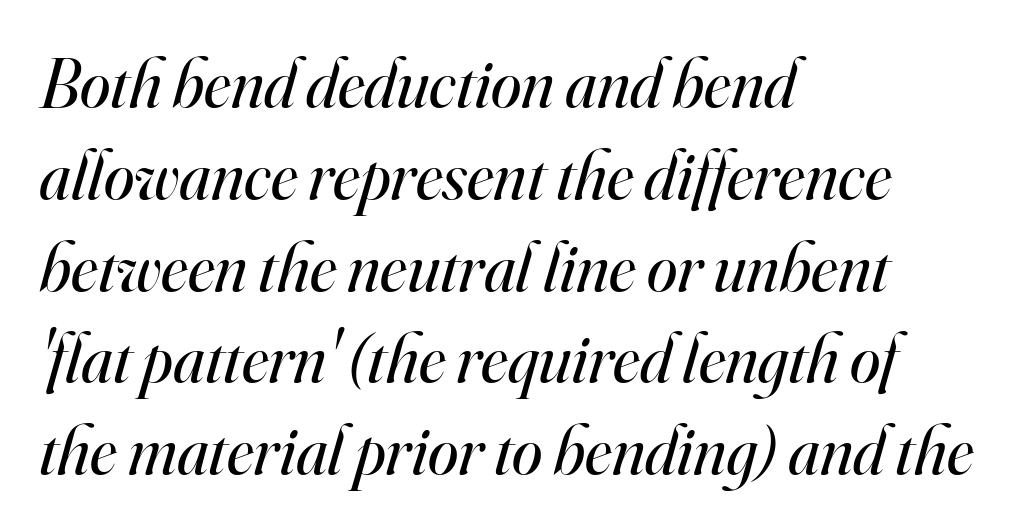
{"serif": "yes", "italic": "yes", "lean": "right", "slant_degrees": 16, "bold": "no", "weight": "regular", "width": "normal", "stroke_contrast": "high", "x_height": "small", "monospaced": "no", "underline": "no", "align": "left", "line_spacing": "normal", "line_spacing_ratio": 1.33, "letter_spacing": "normal", "letter_spacing_em": 0.0, "glyph_px": 69}
